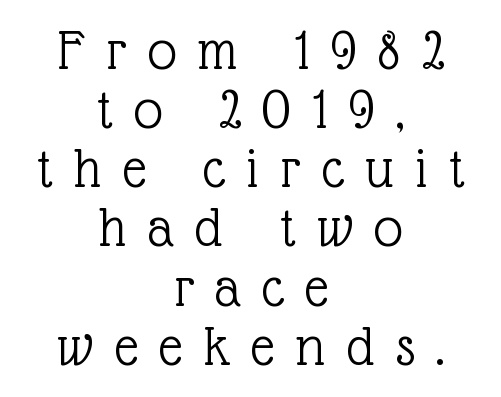
The image shows 58 px light serif type, upright; set centered, tight line spacing (1.02x), unusually wide letter spacing (+0.37 em), not underlined; a medium x-height.
